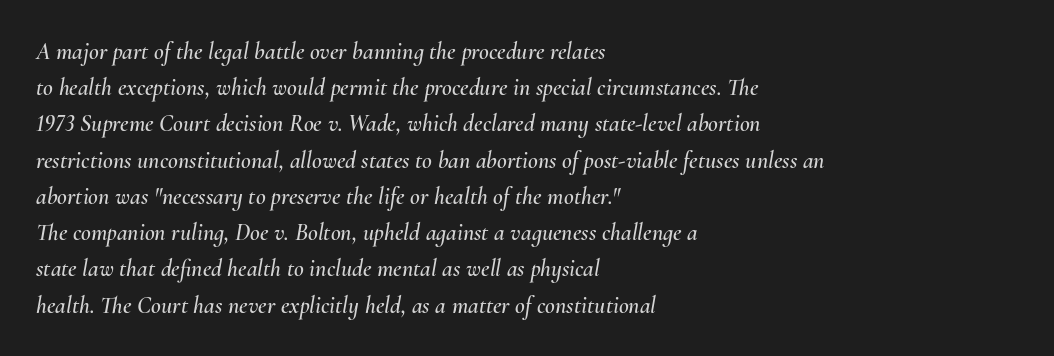
The image shows 24 px text type, italic (leaning right); set left-aligned, normal line spacing (1.51x), normal letter spacing, not underlined.
